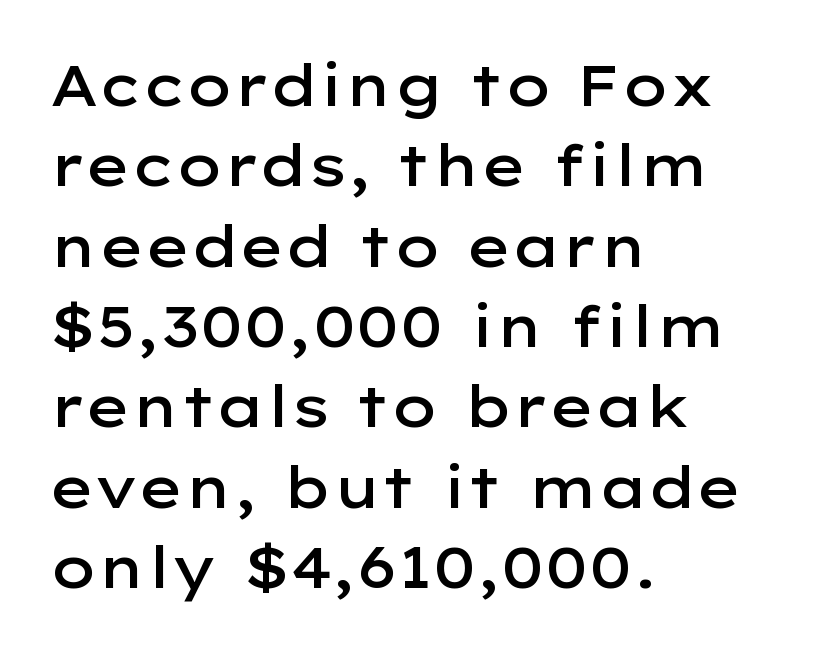
The image shows 57 px semibold, wide sans-serif type, upright; set left-aligned, normal line spacing (1.41x), normal letter spacing, not underlined; low stroke contrast and a medium x-height.
